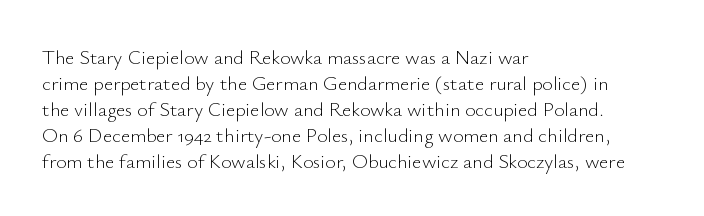
{"italic": "no", "bold": "no", "underline": "no", "align": "left", "line_spacing": "normal", "line_spacing_ratio": 1.3, "letter_spacing": "normal", "letter_spacing_em": 0.0, "glyph_px": 20}
